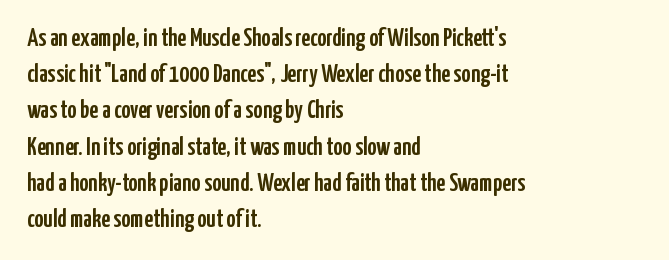
Q: Is the text italic (slanted)? A: No, it is upright.
Q: Is the text underlined? A: No.
Q: How is the paragraph aligned? A: Left-aligned.
Q: Is the spacing between letters normal or unusually wide? A: Normal.
Q: Is the spacing between lines tight, normal or loose? A: Normal.
